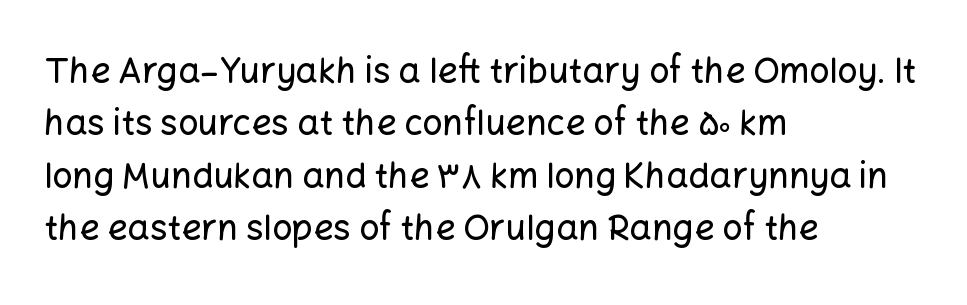
The image shows 35 px sans-serif type, upright; set left-aligned, normal line spacing (1.5x), normal letter spacing, not underlined; low stroke contrast and a medium x-height.
